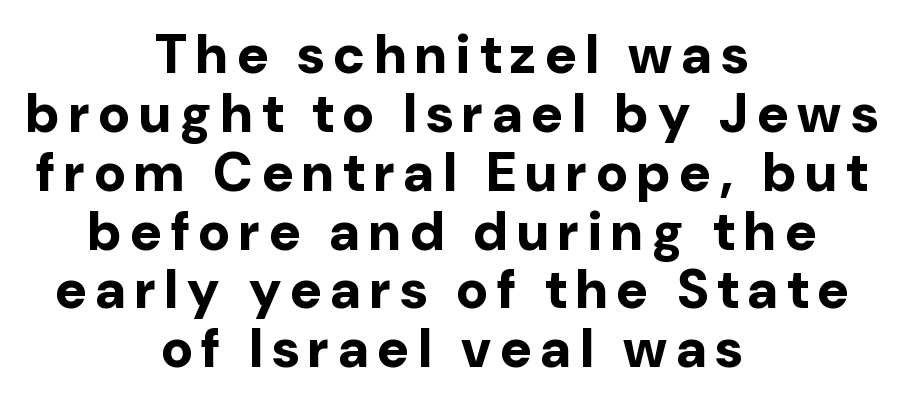
Very little white space separates one row of letters from the next. Layout note: lines centered. Nope, no serifs anywhere on these letters. These lines are rendered in a variable-pitch font. Typographic density is high because the face is bold.
